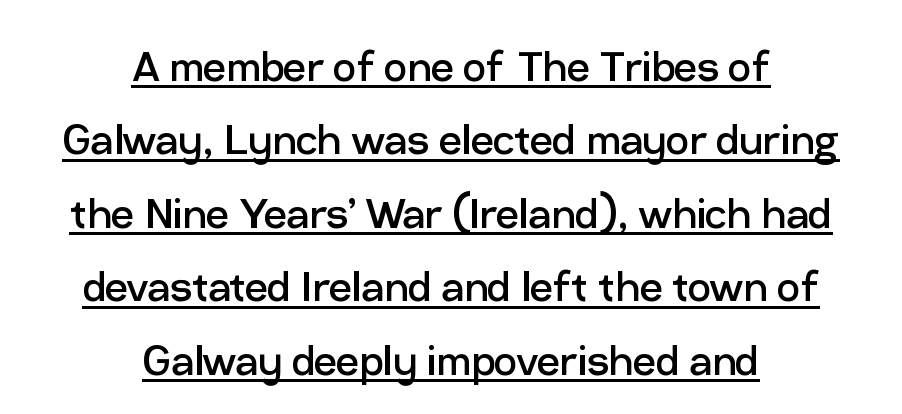
{"serif": "no", "italic": "no", "bold": "no", "weight": "regular", "width": "normal", "stroke_contrast": "low", "x_height": "medium", "monospaced": "no", "underline": "yes", "align": "center", "line_spacing": "normal", "line_spacing_ratio": 1.44, "letter_spacing": "normal", "letter_spacing_em": 0.0, "glyph_px": 51}
